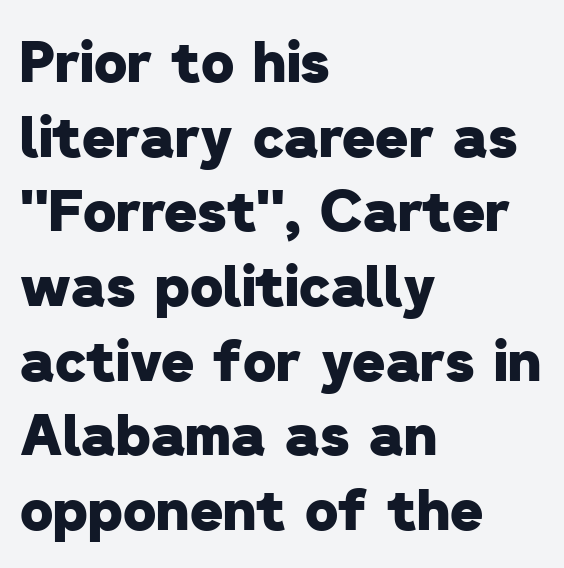
Q: Is the text bold? A: Yes.
Q: Is the typeface a serif or a sans-serif typeface? A: Sans-serif.
Q: Is the text underlined? A: No.
Q: How is the paragraph aligned? A: Left-aligned.
Q: Is the spacing between letters normal or unusually wide? A: Normal.
Q: Is the spacing between lines tight, normal or loose? A: Normal.
Q: Width (condensed, normal, or wide)? A: Normal.
Q: Stroke contrast? A: Low.
Q: x-height? A: Medium.
Q: Monospaced? A: No.
